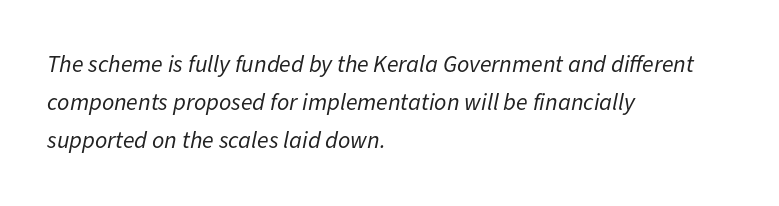
{"italic": "yes", "lean": "right", "slant_degrees": 11, "bold": "no", "underline": "no", "align": "left", "line_spacing": "normal", "line_spacing_ratio": 1.59, "letter_spacing": "normal", "letter_spacing_em": 0.0, "glyph_px": 24}
